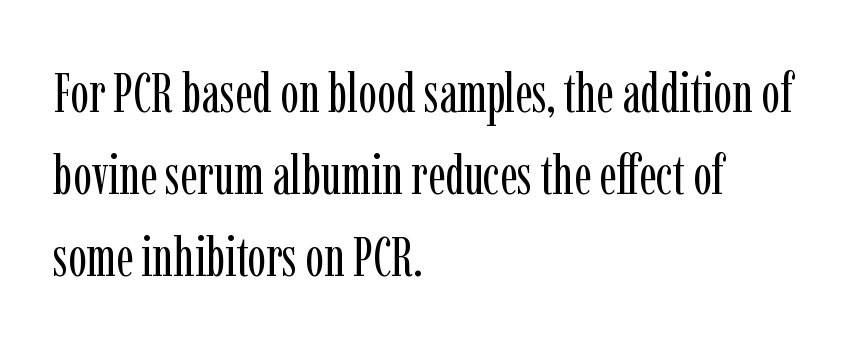
{"serif": "yes", "italic": "no", "bold": "no", "weight": "regular", "width": "condensed", "stroke_contrast": "low", "x_height": "medium", "monospaced": "no", "underline": "no", "align": "left", "line_spacing": "normal", "line_spacing_ratio": 1.49, "letter_spacing": "normal", "letter_spacing_em": 0.0, "glyph_px": 55}
